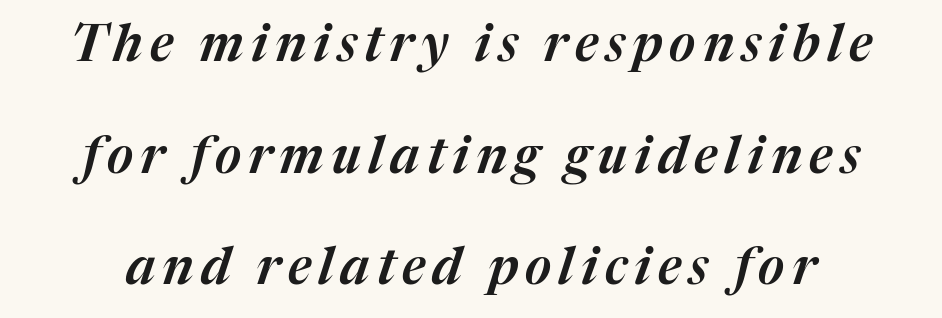
The image shows 51 px text type, italic (leaning right); set loose line spacing (2.19x), not underlined; medium stroke contrast and a medium x-height.
